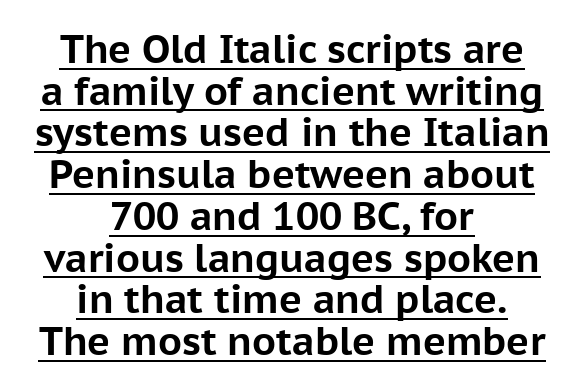
The image shows 39 px bold sans-serif type, upright; set centered, tight line spacing (1.07x), normal letter spacing, underlined; low stroke contrast and a medium x-height.
